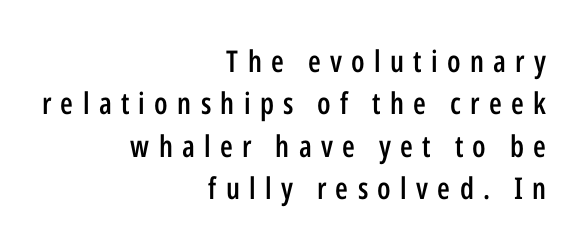
Does the leading feel generous? No, just average. This sample has the flowing, uneven cadence of proportional lettering. Letterform terminals end flat and unadorned throughout the passage. The letters are spread apart with noticeably loose tracking. The sample has been set in demibold, a notch under bold. It's the straight-up-and-down kind of type.
